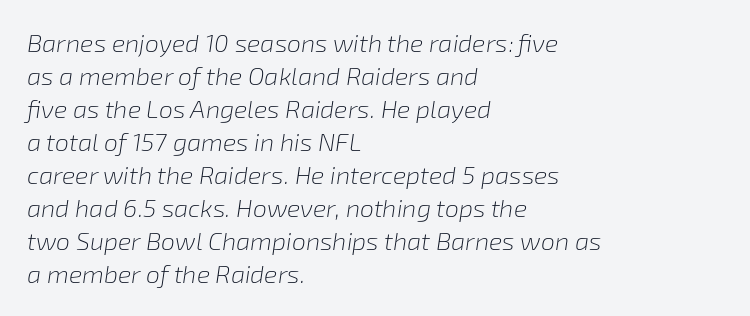
{"italic": "yes", "lean": "right", "slant_degrees": 8, "bold": "no", "underline": "no", "align": "left", "line_spacing": "normal", "line_spacing_ratio": 1.32, "letter_spacing": "normal", "letter_spacing_em": 0.0, "glyph_px": 25}
